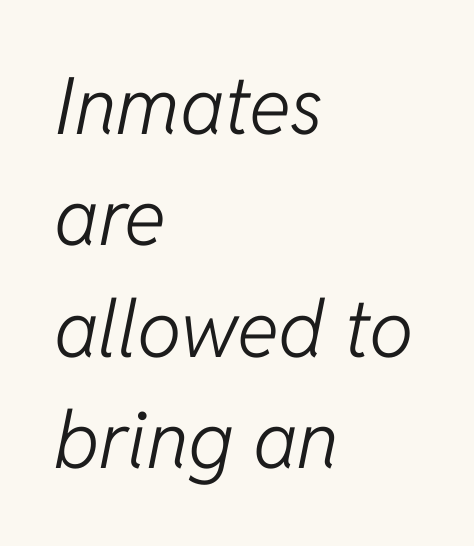
Nobody touched the tracking dial on this one. Words float on clear page, feet unadorned. Observe the lean: these are italic letterforms. Compared with typical paragraphs, the rows here are spaced about the same. Proportional: the letters do not fall into vertical columns.
